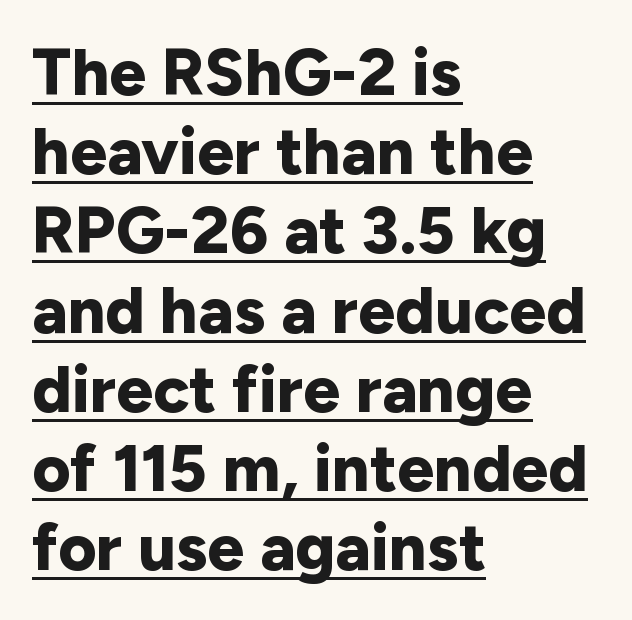
{"serif": "no", "italic": "no", "bold": "yes", "weight": "bold", "width": "normal", "stroke_contrast": "low", "x_height": "medium", "monospaced": "no", "underline": "yes", "align": "left", "line_spacing_ratio": 1.2, "letter_spacing": "normal", "letter_spacing_em": 0.0, "glyph_px": 66}
